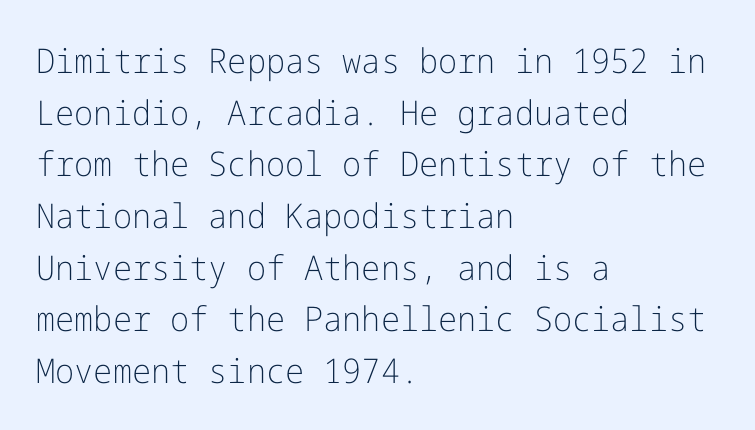
The image shows 34 px light sans-serif type, upright; set left-aligned, normal line spacing (1.52x), normal letter spacing, not underlined; low stroke contrast and a medium x-height.
